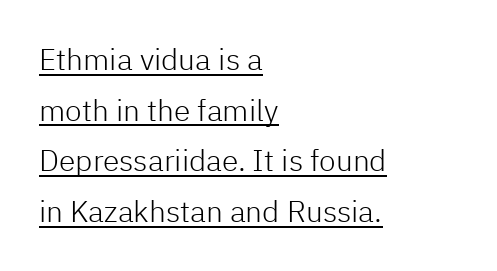
Q: Is the text bold? A: No.
Q: Is the text italic (slanted)? A: No, it is upright.
Q: Is the typeface a serif or a sans-serif typeface? A: Sans-serif.
Q: Is the text underlined? A: Yes.
Q: How is the paragraph aligned? A: Left-aligned.
Q: Is the spacing between letters normal or unusually wide? A: Normal.
Q: Is the spacing between lines tight, normal or loose? A: Normal.
Q: Width (condensed, normal, or wide)? A: Normal.
Q: Stroke contrast? A: Low.
Q: x-height? A: Medium.
Q: Monospaced? A: No.
